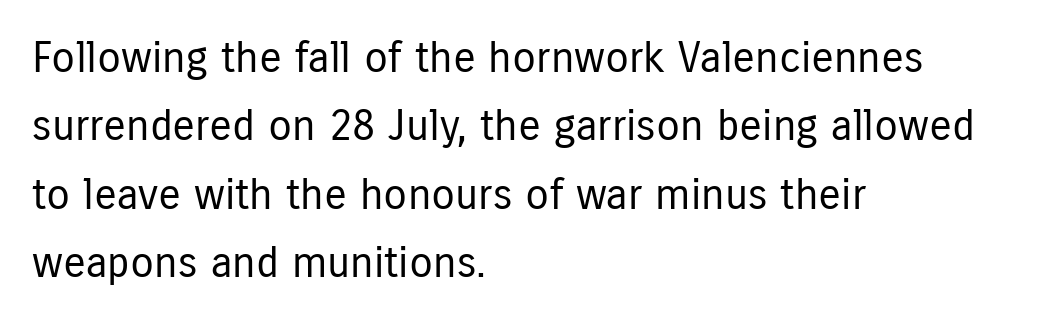
{"serif": "no", "italic": "no", "bold": "no", "weight": "regular", "width": "condensed", "stroke_contrast": "low", "x_height": "medium", "monospaced": "no", "underline": "no", "align": "left", "line_spacing": "normal", "line_spacing_ratio": 1.59, "letter_spacing": "normal", "letter_spacing_em": 0.0, "glyph_px": 43}
